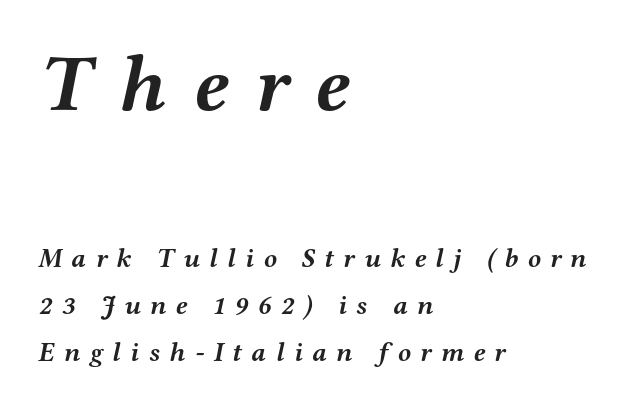
{"serif": "yes", "italic": "yes", "lean": "right", "slant_degrees": 12, "bold": "yes", "weight": "semibold", "width": "wide", "stroke_contrast": "medium", "x_height": "medium", "monospaced": "no", "underline": "no", "align": "left", "line_spacing_ratio": 1.75, "letter_spacing": "wide", "letter_spacing_em": 0.34, "larger_block": "first", "size_ratio": 2.96, "glyph_px": 80}
